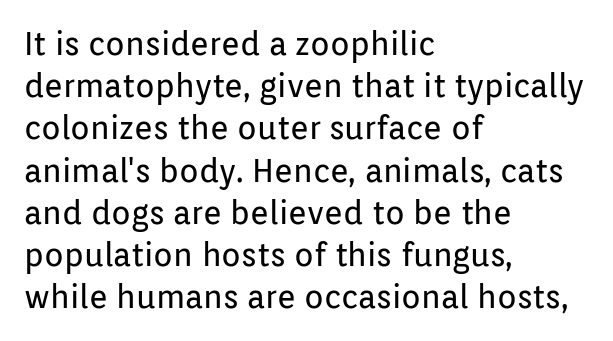
{"serif": "no", "italic": "no", "bold": "no", "weight": "regular", "width": "normal", "stroke_contrast": "low", "x_height": "medium", "monospaced": "no", "underline": "no", "align": "left", "line_spacing": "normal", "line_spacing_ratio": 1.32, "letter_spacing": "normal", "letter_spacing_em": 0.0, "glyph_px": 32}
